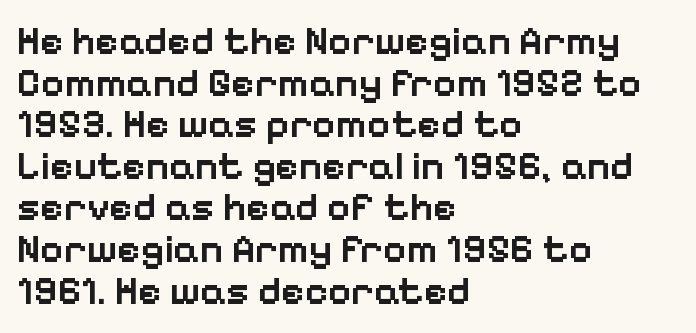
{"serif": "no", "italic": "no", "bold": "semi", "weight": "semibold", "width": "normal", "stroke_contrast": "low", "x_height": "medium", "monospaced": "no", "underline": "no", "align": "left", "line_spacing": "tight", "line_spacing_ratio": 1.04, "letter_spacing": "normal", "letter_spacing_em": 0.0, "glyph_px": 40}
